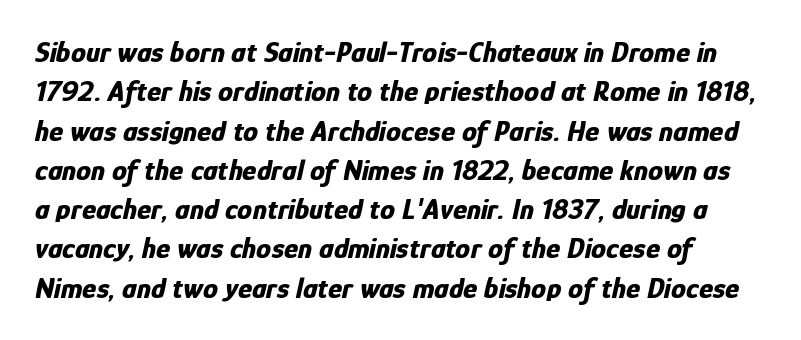
Is this a fixed-width face? No — the glyphs have proportional, varying widths. Which margin do the lines hug? The left one — the right edge is uneven. The letters are slanted; this is an italic face. The specimen omits any rule beneath the text block's lines. Thick stems and heavy bowls — unmistakably bold.
